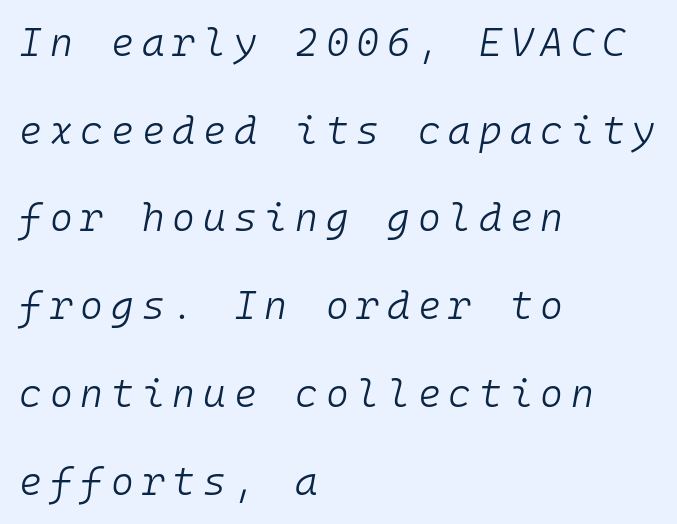
Q: Is the text bold? A: No.
Q: Is the text italic (slanted)? A: Yes, it leans right by about 10 degrees.
Q: Is the text underlined? A: No.
Q: How is the paragraph aligned? A: Left-aligned.
Q: Is the spacing between letters normal or unusually wide? A: Unusually wide.
Q: Is the spacing between lines tight, normal or loose? A: Loose.
Q: Width (condensed, normal, or wide)? A: Normal.
Q: Stroke contrast? A: Low.
Q: x-height? A: Medium.
Q: Monospaced? A: Yes.
